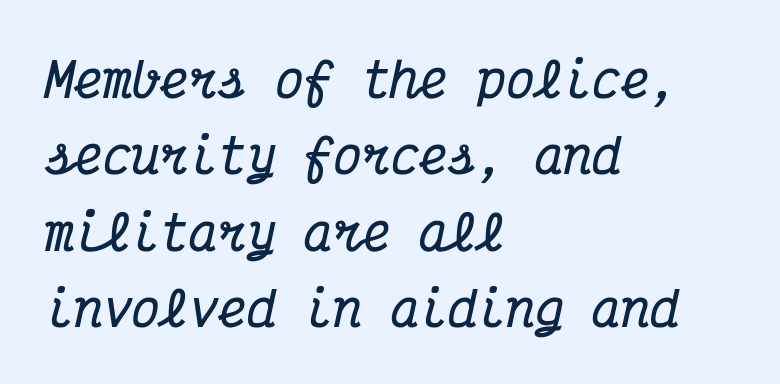
{"serif": "yes", "italic": "yes", "lean": "right", "slant_degrees": 12, "bold": "yes", "weight": "bold", "width": "condensed", "stroke_contrast": "medium", "x_height": "medium", "monospaced": "yes", "underline": "no", "align": "left", "line_spacing": "normal", "line_spacing_ratio": 1.59, "letter_spacing": "normal", "letter_spacing_em": 0.0, "glyph_px": 48}
